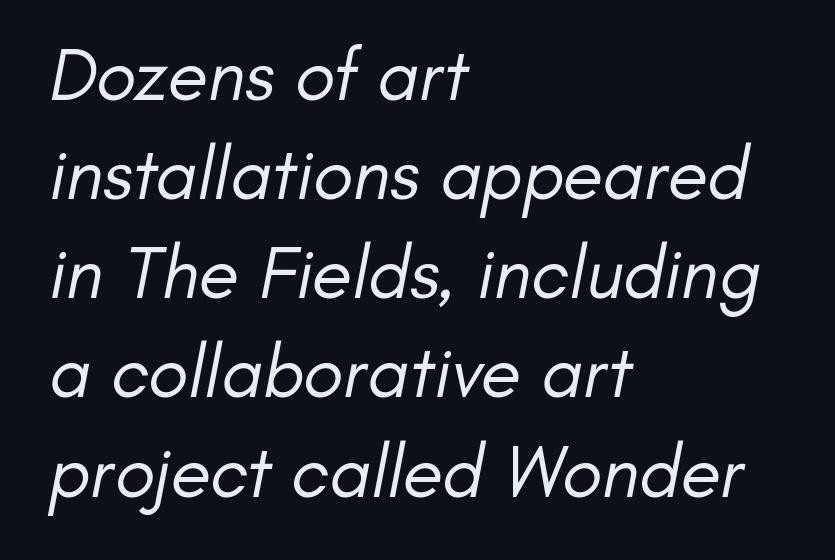
These lines are set flush left with a ragged right edge. A typesetter would call this zero additional tracking. Are there feet on the stems? There aren't — it's a sans. The strip under each line holds only bare page. Note the varied advance widths — an 'i' is clearly narrower than an 'm'.
